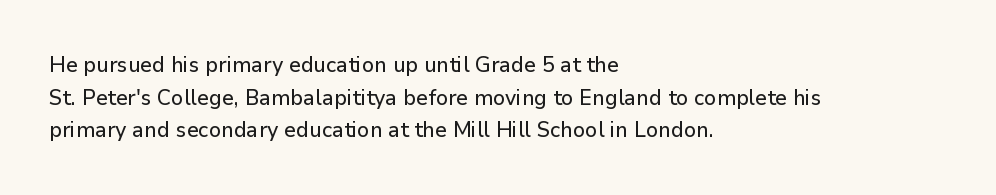
The string is rendered with underlining switched off. Successive baselines arrive at the customary interval. The paragraph shown leans on its left margin. Do the letters lean? They stand straight. The passage shown has conventional tracking throughout.
